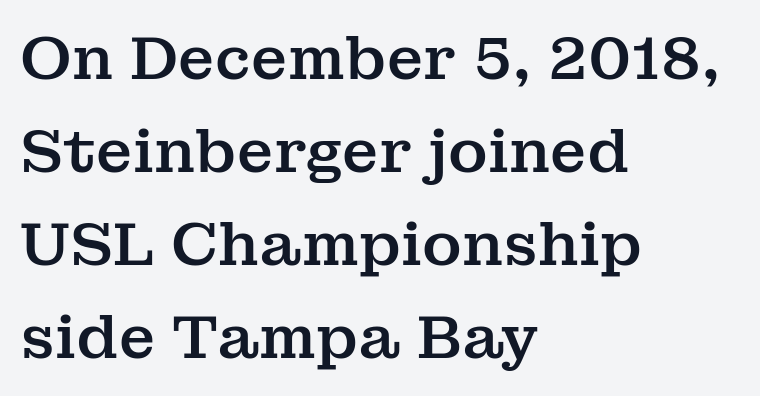
Q: Is the text italic (slanted)? A: No, it is upright.
Q: Is the typeface a serif or a sans-serif typeface? A: Serif.
Q: Is the text underlined? A: No.
Q: How is the paragraph aligned? A: Left-aligned.
Q: Is the spacing between letters normal or unusually wide? A: Normal.
Q: Is the spacing between lines tight, normal or loose? A: Normal.
Q: Width (condensed, normal, or wide)? A: Normal.
Q: Stroke contrast? A: Medium.
Q: x-height? A: Medium.
Q: Monospaced? A: No.
